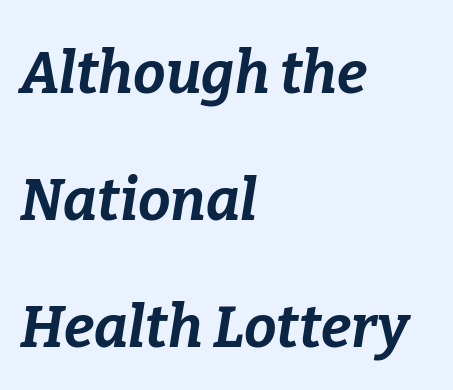
The image shows 58 px bold type, italic (leaning right); set left-aligned, loose line spacing (2.19x), normal letter spacing, not underlined; low stroke contrast and a medium x-height.
